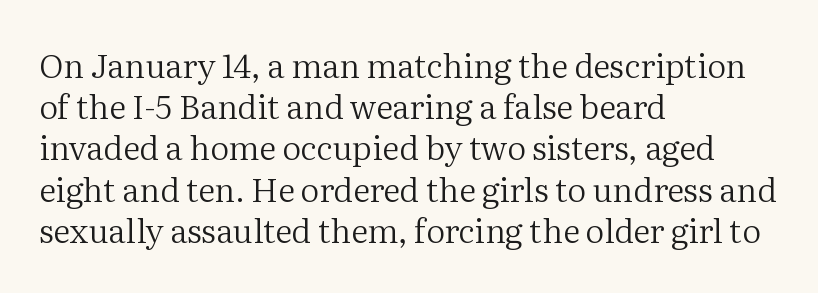
The image shows 33 px regular-weight serif type, upright; set left-aligned, normal line spacing (1.25x), normal letter spacing, not underlined; medium stroke contrast and a medium x-height.
